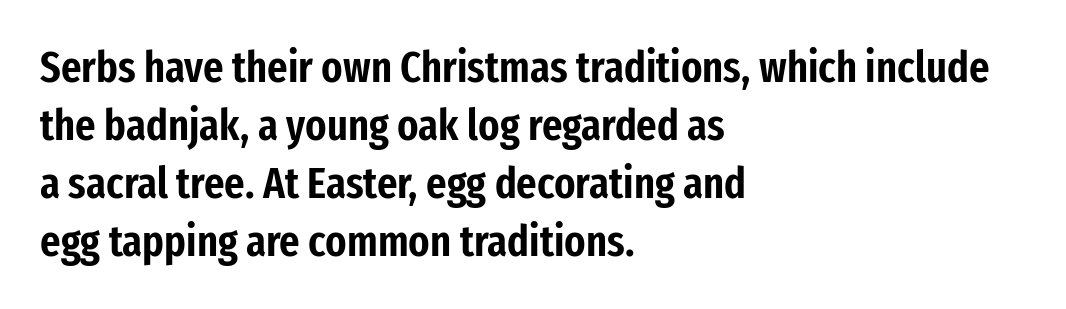
Q: Is the text italic (slanted)? A: No, it is upright.
Q: Is the typeface a serif or a sans-serif typeface? A: Sans-serif.
Q: Is the text underlined? A: No.
Q: How is the paragraph aligned? A: Left-aligned.
Q: Is the spacing between letters normal or unusually wide? A: Normal.
Q: Is the spacing between lines tight, normal or loose? A: Normal.
Q: Width (condensed, normal, or wide)? A: Condensed.
Q: Stroke contrast? A: Low.
Q: x-height? A: Medium.
Q: Monospaced? A: No.
